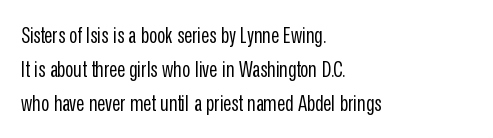
These lines stack with their left ends in a neat column. Any mark beneath the type? The region is blank. Short note: letters normally spaced. The type sits square on the baseline with zero lean.
